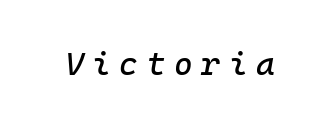
{"italic": "yes", "lean": "right", "slant_degrees": 10, "width": "normal", "stroke_contrast": "low", "x_height": "medium", "monospaced": "yes", "underline": "no", "letter_spacing": "wide", "letter_spacing_em": 0.27, "glyph_px": 32}
